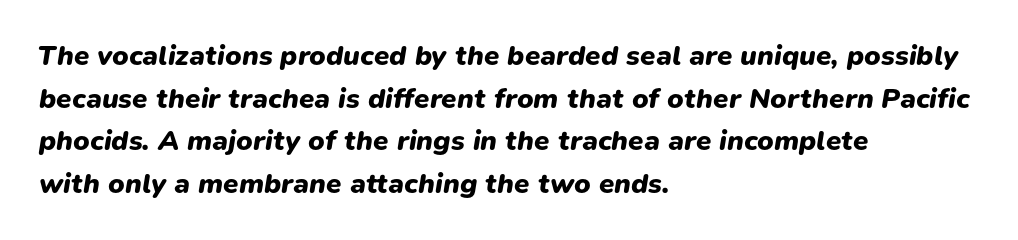
Q: Is the text bold? A: Yes.
Q: Is the text italic (slanted)? A: Yes, it leans right by about 9 degrees.
Q: Is the text underlined? A: No.
Q: How is the paragraph aligned? A: Left-aligned.
Q: Is the spacing between letters normal or unusually wide? A: Normal.
Q: Is the spacing between lines tight, normal or loose? A: Normal.
Q: Width (condensed, normal, or wide)? A: Normal.
Q: Stroke contrast? A: Low.
Q: x-height? A: Medium.
Q: Monospaced? A: No.
